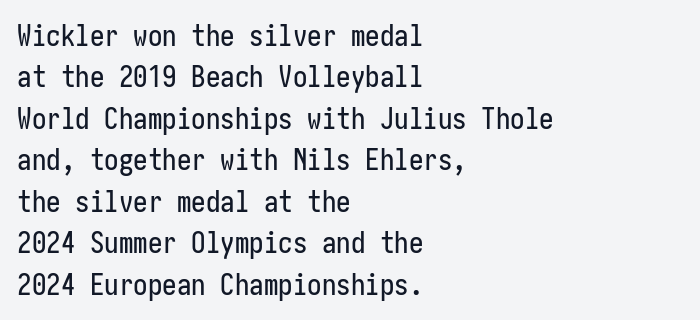
Q: Is the text italic (slanted)? A: No, it is upright.
Q: Is the typeface a serif or a sans-serif typeface? A: Sans-serif.
Q: Is the text underlined? A: No.
Q: How is the paragraph aligned? A: Left-aligned.
Q: Is the spacing between letters normal or unusually wide? A: Normal.
Q: Is the spacing between lines tight, normal or loose? A: Normal.
Q: Width (condensed, normal, or wide)? A: Condensed.
Q: Stroke contrast? A: Low.
Q: x-height? A: Medium.
